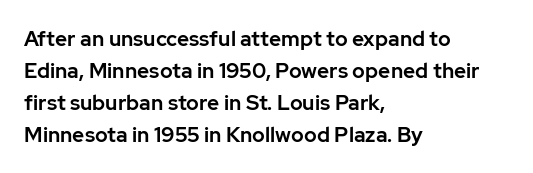
Q: Is the text italic (slanted)? A: No, it is upright.
Q: Is the text underlined? A: No.
Q: How is the paragraph aligned? A: Left-aligned.
Q: Is the spacing between letters normal or unusually wide? A: Normal.
Q: Is the spacing between lines tight, normal or loose? A: Normal.
